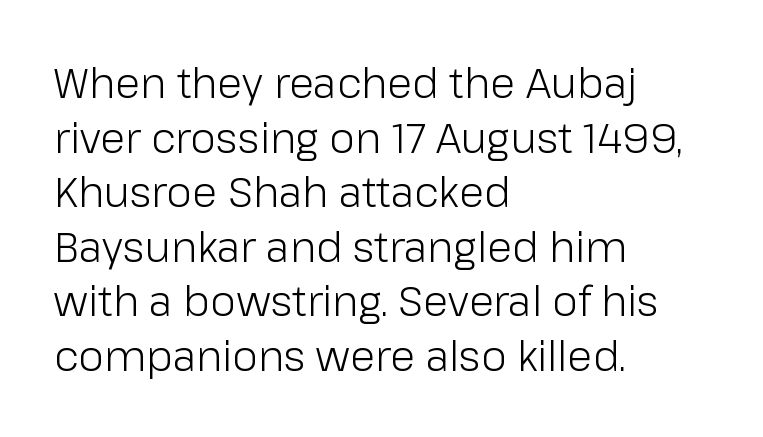
Q: Is the text bold? A: No.
Q: Is the text italic (slanted)? A: No, it is upright.
Q: Is the typeface a serif or a sans-serif typeface? A: Sans-serif.
Q: Is the text underlined? A: No.
Q: How is the paragraph aligned? A: Left-aligned.
Q: Is the spacing between letters normal or unusually wide? A: Normal.
Q: Is the spacing between lines tight, normal or loose? A: Normal.
Q: Width (condensed, normal, or wide)? A: Normal.
Q: Stroke contrast? A: Low.
Q: x-height? A: Medium.
Q: Monospaced? A: No.
